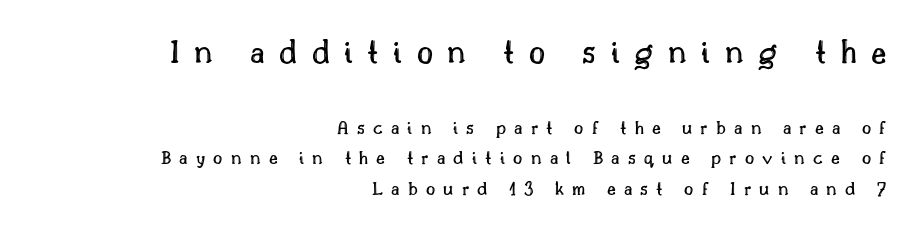
{"italic": "no", "width": "normal", "x_height": "small", "monospaced": "no", "underline": "no", "align": "right", "line_spacing": "normal", "line_spacing_ratio": 1.53, "letter_spacing": "wide", "letter_spacing_em": 0.41, "larger_block": "first", "size_ratio": 1.75, "glyph_px": 35}
